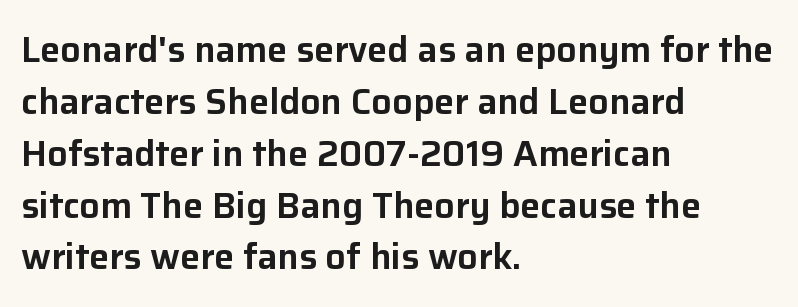
Q: Is the text italic (slanted)? A: No, it is upright.
Q: Is the typeface a serif or a sans-serif typeface? A: Sans-serif.
Q: Is the text underlined? A: No.
Q: How is the paragraph aligned? A: Left-aligned.
Q: Is the spacing between letters normal or unusually wide? A: Normal.
Q: Is the spacing between lines tight, normal or loose? A: Normal.
Q: Width (condensed, normal, or wide)? A: Normal.
Q: Stroke contrast? A: Low.
Q: x-height? A: Medium.
Q: Monospaced? A: No.
